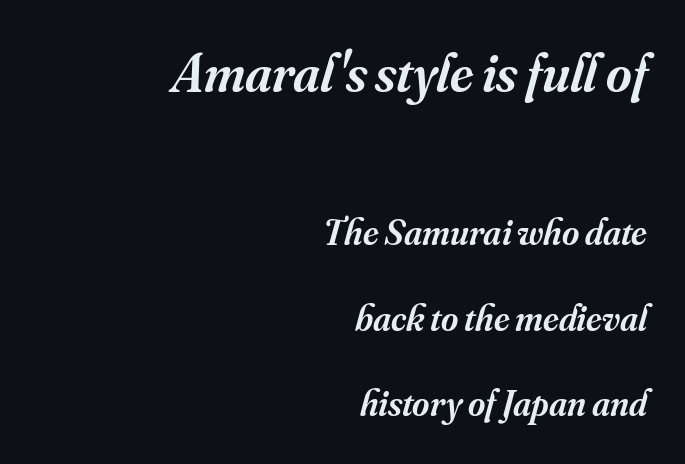
Q: Is the text bold? A: Semi-bold.
Q: Is the text italic (slanted)? A: Yes, it leans right by about 16 degrees.
Q: Is the typeface a serif or a sans-serif typeface? A: Serif.
Q: Is the text underlined? A: No.
Q: How is the paragraph aligned? A: Right-aligned.
Q: Is the spacing between letters normal or unusually wide? A: Normal.
Q: Is the spacing between lines tight, normal or loose? A: Loose.
Q: Which block of text is set in a larger size, the first (top) or the second (bottom)? A: The first (top) one.
Q: Width (condensed, normal, or wide)? A: Normal.
Q: Stroke contrast? A: Medium.
Q: x-height? A: Small.
Q: Monospaced? A: No.
